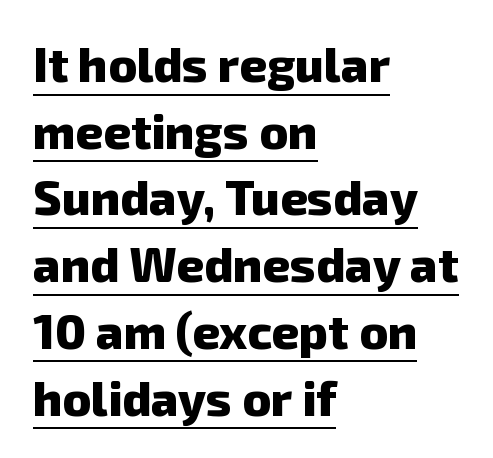
Q: Is the text bold? A: Yes.
Q: Is the typeface a serif or a sans-serif typeface? A: Sans-serif.
Q: Is the text underlined? A: Yes.
Q: How is the paragraph aligned? A: Left-aligned.
Q: Is the spacing between letters normal or unusually wide? A: Normal.
Q: Is the spacing between lines tight, normal or loose? A: Normal.
Q: Width (condensed, normal, or wide)? A: Normal.
Q: Stroke contrast? A: Low.
Q: x-height? A: Medium.
Q: Monospaced? A: No.
